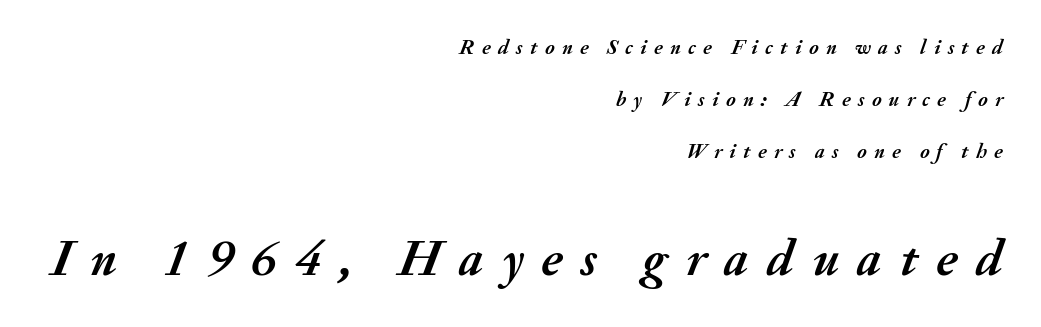
Successive baselines arrive slowly, with a big drop between each. Typographic density is high because the face is bold. Decoration check: the copy has no underline. Every character sits at an angle, as italics do. Which margin do the lines hug? The right one — the left edge is uneven. This sample has the flowing, uneven cadence of proportional lettering.
